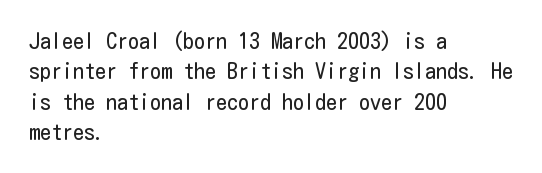
The image shows 22 px text type, upright; set left-aligned, normal line spacing (1.38x), normal letter spacing, not underlined.
